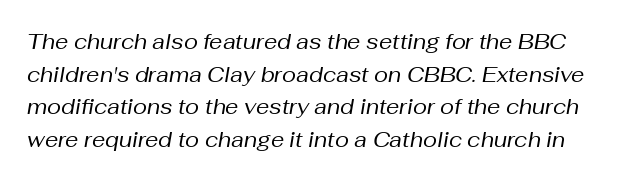
Q: Is the text bold? A: No.
Q: Is the text italic (slanted)? A: Yes, it leans right by about 10 degrees.
Q: Is the text underlined? A: No.
Q: Is the spacing between letters normal or unusually wide? A: Normal.
Q: Is the spacing between lines tight, normal or loose? A: Normal.
